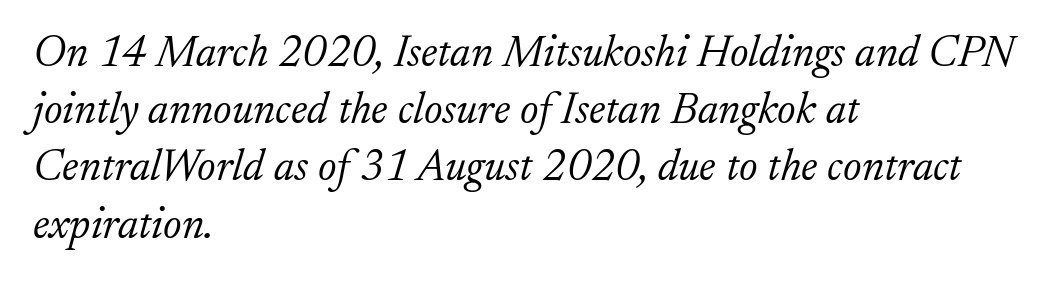
{"serif": "yes", "italic": "yes", "lean": "right", "slant_degrees": 17, "bold": "no", "weight": "light", "width": "normal", "stroke_contrast": "low", "x_height": "small", "monospaced": "no", "underline": "no", "align": "left", "line_spacing": "normal", "line_spacing_ratio": 1.3, "letter_spacing": "normal", "letter_spacing_em": 0.0, "glyph_px": 44}
